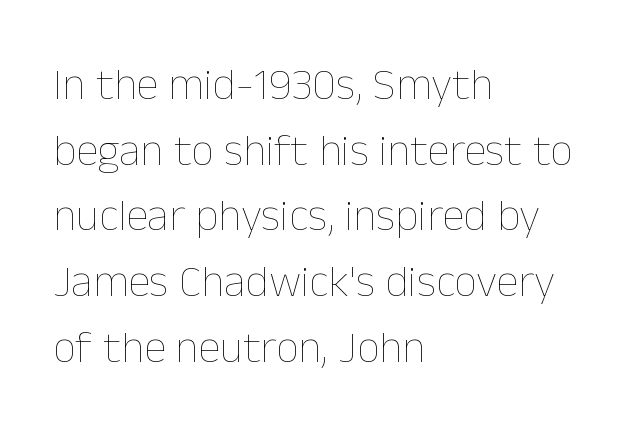
The rows are spaced the way most documents space them. The face used here is rendered with its standard letterfit. Weight class: somewhere from thin through regular. Underlining? Definitely not there. You could not count columns in this text — the font is proportionally spaced.
